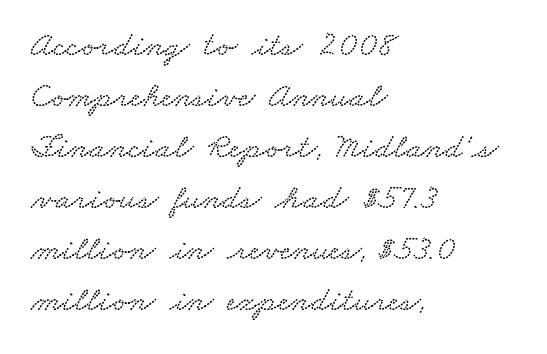
The image shows 35 px wide type; set left-aligned, normal line spacing (1.46x), normal letter spacing, not underlined; low stroke contrast and a small x-height.
